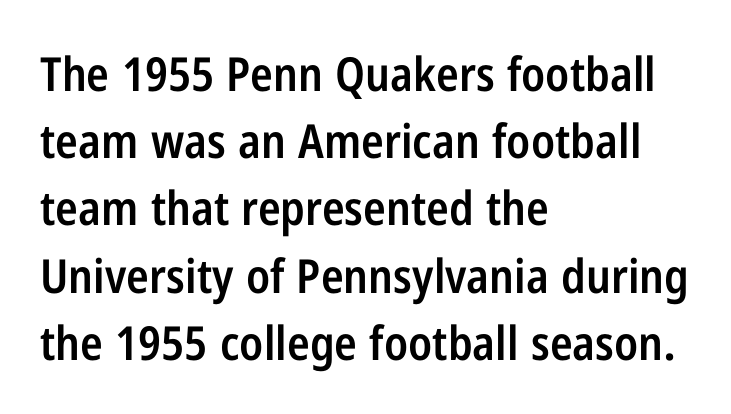
Regarding serifs, this sample does without them. Vertical strokes here are truly vertical. In terms of leading, this rendering sits right in the middle. Caption: semibold face, moderately heavy strokes.
